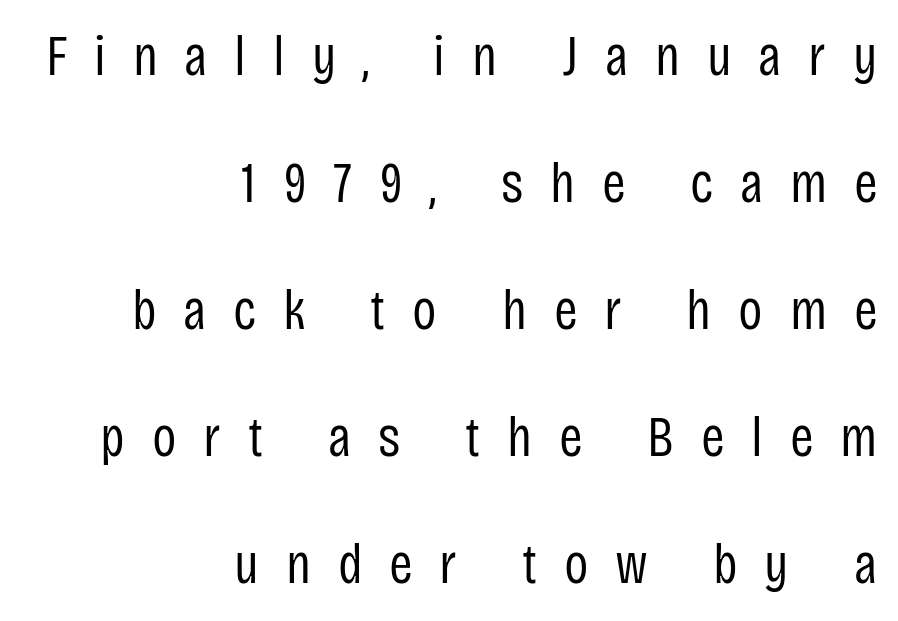
Look at the bottom of the vertical strokes: they stop flat, with no serifs. The words here are not underlined. The block of text is sparse from top to bottom, with ample space between rows. The cut favours lightness, reaching ordinary text weight at its darkest. Honestly, the letter spacing is so wide it's the main thing you notice.
